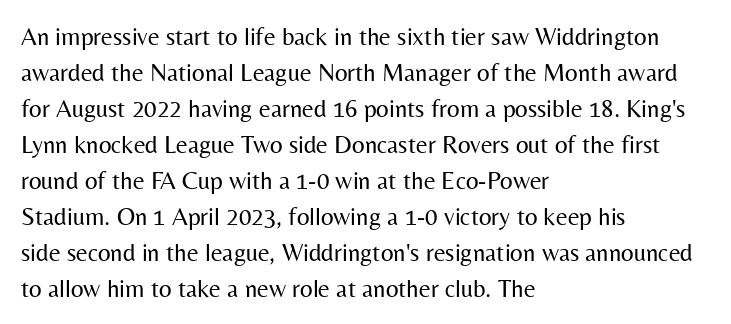
{"italic": "no", "bold": "no", "underline": "no", "align": "left", "line_spacing": "normal", "line_spacing_ratio": 1.44, "letter_spacing": "normal", "letter_spacing_em": 0.0, "glyph_px": 25}
